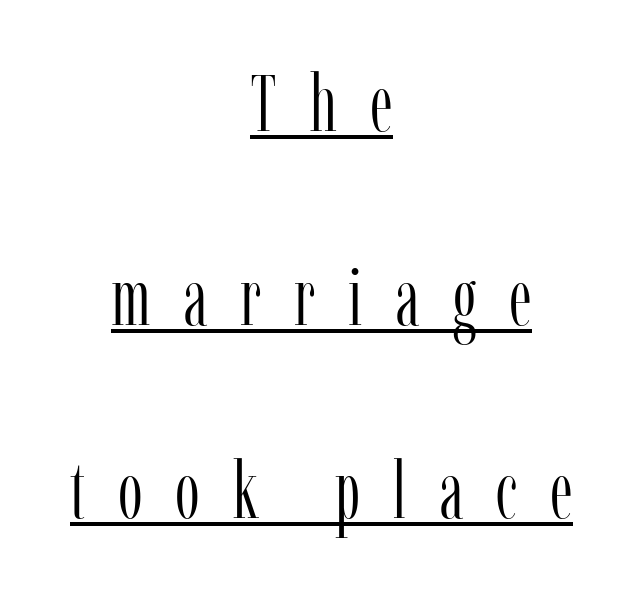
These characters rest on top of a visible drawn line. The lettering stays uniformly vertical, giving the passage a roman look. Compared with a flush-left layout, this one balances lines on the center instead. You can tell from the footed stems that serif type was used.
